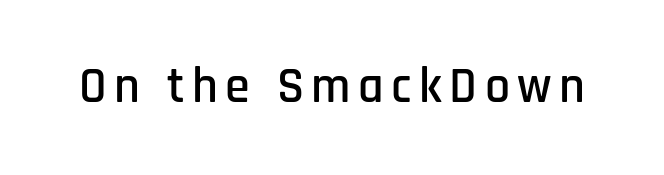
Unlike a traditional serif, this face leaves its strokes unadorned. This is roman type, the default non-slanted kind. This sample has the flowing, uneven cadence of proportional lettering. Any mark beneath the type? The region is blank.
